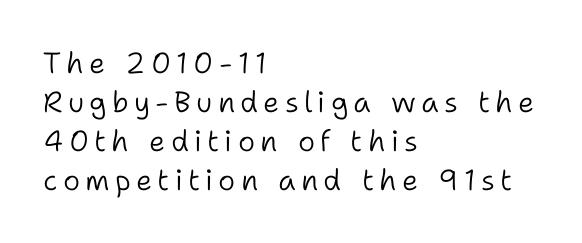
Q: Is the text bold? A: No.
Q: Is the text italic (slanted)? A: No, it is upright.
Q: Is the typeface a serif or a sans-serif typeface? A: Sans-serif.
Q: Is the text underlined? A: No.
Q: How is the paragraph aligned? A: Left-aligned.
Q: Is the spacing between lines tight, normal or loose? A: Normal.
Q: Width (condensed, normal, or wide)? A: Normal.
Q: Stroke contrast? A: Low.
Q: x-height? A: Medium.
Q: Monospaced? A: No.
